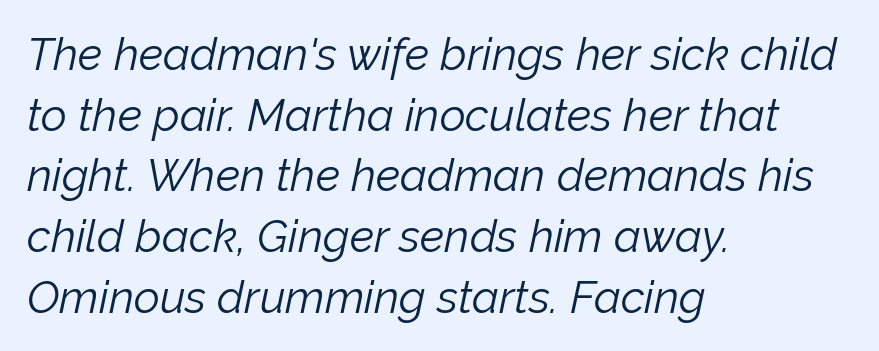
{"italic": "yes", "lean": "right", "slant_degrees": 12, "bold": "no", "weight": "light", "width": "normal", "stroke_contrast": "low", "x_height": "medium", "monospaced": "no", "underline": "no", "align": "left", "line_spacing": "normal", "line_spacing_ratio": 1.35, "letter_spacing": "normal", "letter_spacing_em": 0.0, "glyph_px": 45}
